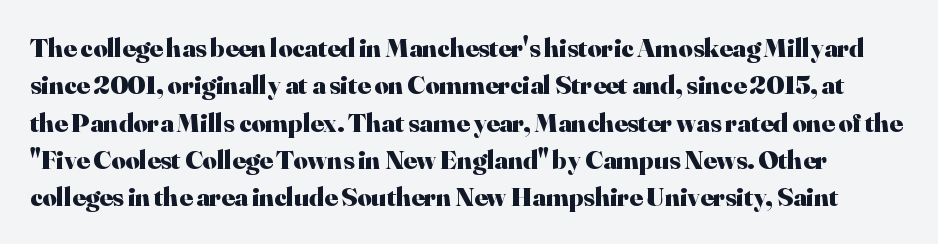
Typographic density is high because the face is bold. The string is rendered with underlining switched off. A normal amount of white space separates one row of letters from the next. The lettering holds an erect, upright posture throughout. Letter spacing: default.
